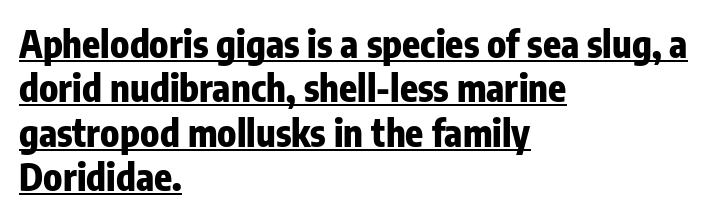
{"serif": "no", "italic": "no", "bold": "yes", "weight": "heavy", "width": "condensed", "stroke_contrast": "low", "x_height": "medium", "monospaced": "no", "underline": "yes", "align": "left", "line_spacing_ratio": 1.2, "letter_spacing": "normal", "letter_spacing_em": 0.0, "glyph_px": 37}
